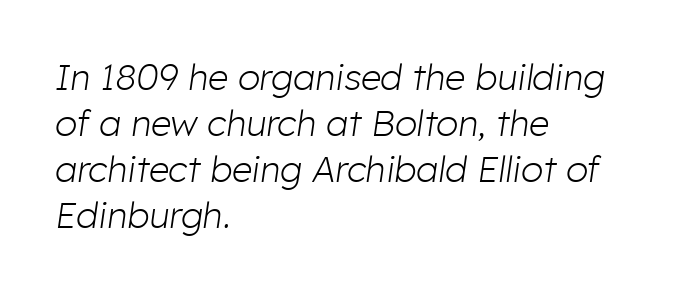
The image shows 36 px light type, italic (leaning right); set left-aligned, normal line spacing (1.28x), normal letter spacing, not underlined; low stroke contrast and a medium x-height.
